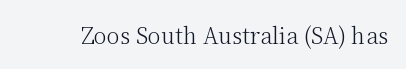
The image shows 22 px text type, upright; set normal letter spacing, not underlined.
